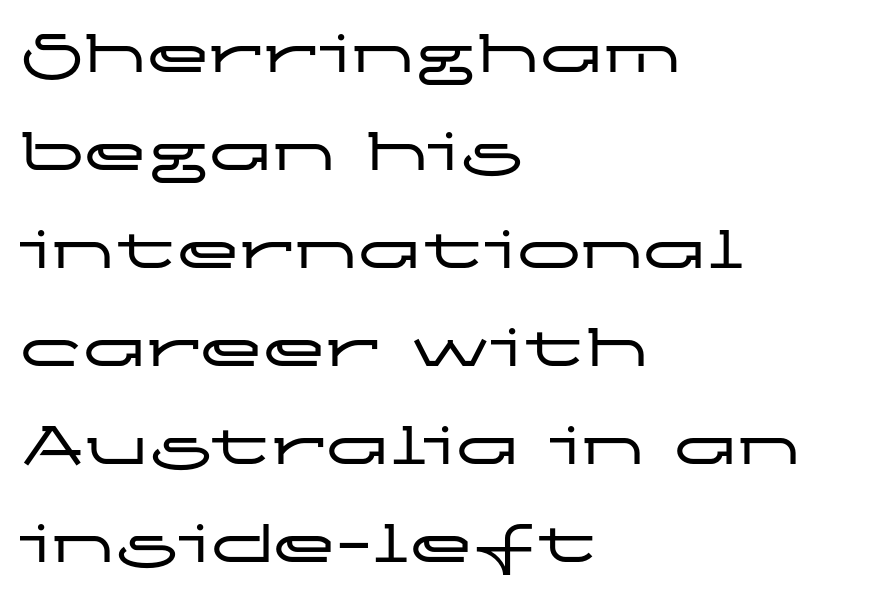
This is roman type, the default non-slanted kind. The compositor pushed each line to the left boundary. The designer left line spacing at the default. You could call the tracking neutral — neither tight nor loose. This sample has the flowing, uneven cadence of proportional lettering. Just letters on the line, the space beneath them empty.
